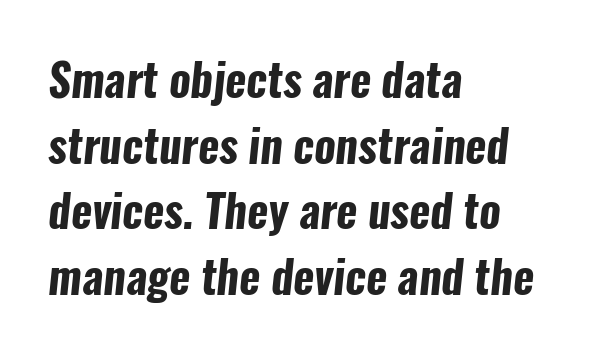
{"serif": "no", "bold": "yes", "weight": "bold", "width": "condensed", "stroke_contrast": "low", "x_height": "medium", "monospaced": "no", "underline": "no", "align": "left", "line_spacing": "normal", "line_spacing_ratio": 1.46, "letter_spacing": "normal", "letter_spacing_em": 0.0, "glyph_px": 45}
